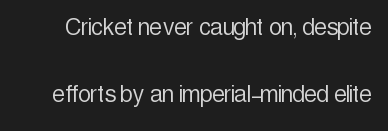
The image shows 28 px light, condensed sans-serif type, upright; set loose line spacing (2.41x), normal letter spacing, not underlined; a medium x-height.
